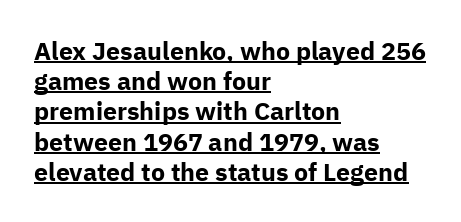
This sample is left-justified, so line endings fall wherever the words run out. Is the letter spacing exaggerated? No — it looks like the ordinary default. It's the straight-up-and-down kind of type. Underlining? Definitely there. Caption: bold face, heavy strokes.
